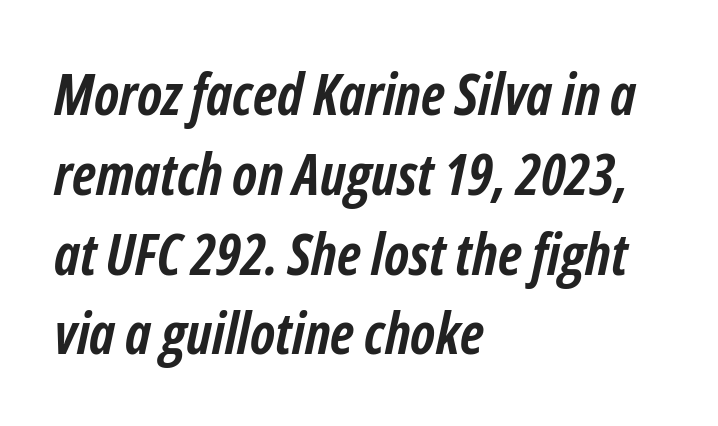
The rendering uses natural spacing where letterforms have individual widths. Standard letterfit; no display-style spreading of the glyphs. Type without underlining. The designer left line spacing at the default. This rendering uses left alignment, leaving the right contour irregular. Strong, thick strokes mark this as bold type.
